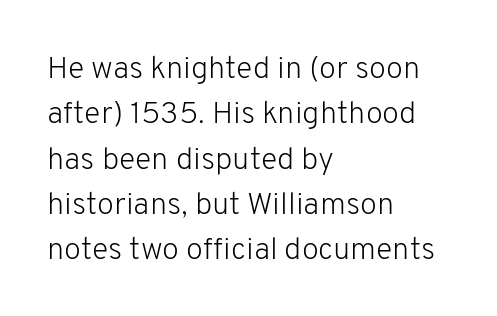
Q: Is the text bold? A: No.
Q: Is the text italic (slanted)? A: No, it is upright.
Q: Is the typeface a serif or a sans-serif typeface? A: Sans-serif.
Q: Is the text underlined? A: No.
Q: How is the paragraph aligned? A: Left-aligned.
Q: Is the spacing between letters normal or unusually wide? A: Normal.
Q: Is the spacing between lines tight, normal or loose? A: Normal.
Q: Width (condensed, normal, or wide)? A: Normal.
Q: Stroke contrast? A: Low.
Q: x-height? A: Medium.
Q: Monospaced? A: No.
